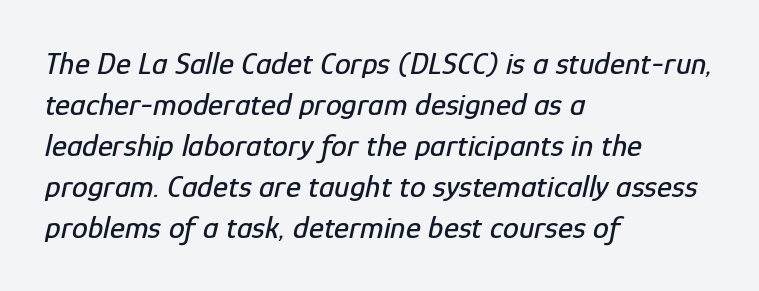
Q: Is the text italic (slanted)? A: Yes, it leans right by about 12 degrees.
Q: Is the text underlined? A: No.
Q: How is the paragraph aligned? A: Left-aligned.
Q: Is the spacing between letters normal or unusually wide? A: Normal.
Q: Is the spacing between lines tight, normal or loose? A: Normal.
Q: Width (condensed, normal, or wide)? A: Condensed.
Q: Stroke contrast? A: Low.
Q: x-height? A: Medium.
Q: Monospaced? A: No.
